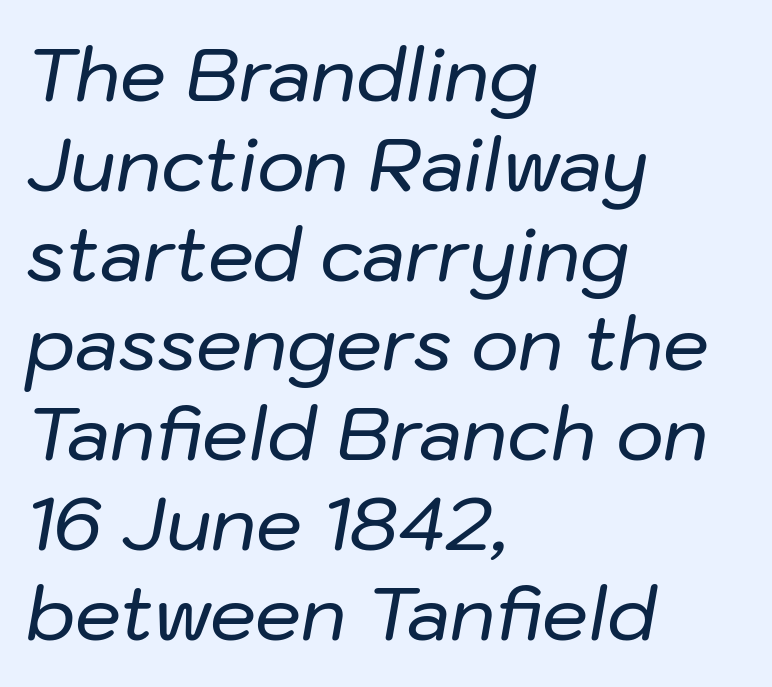
{"italic": "yes", "lean": "right", "slant_degrees": 10, "width": "normal", "stroke_contrast": "low", "x_height": "medium", "monospaced": "no", "underline": "no", "align": "left", "line_spacing_ratio": 1.23, "letter_spacing": "normal", "letter_spacing_em": 0.0, "glyph_px": 73}
